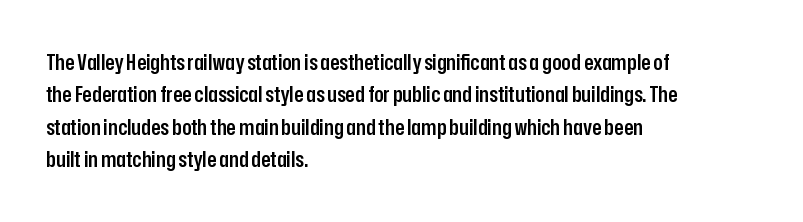
One glance says typical: line gaps are just what's usual. Type without underlining. The passage is arranged the way most books set body copy — flush left. The passage shown has conventional tracking throughout.
